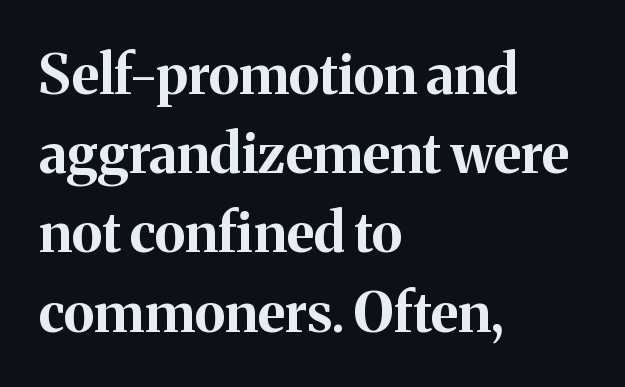
The image shows 55 px bold serif type, upright; set left-aligned, normal line spacing (1.44x), normal letter spacing, not underlined; medium stroke contrast and a medium x-height.
